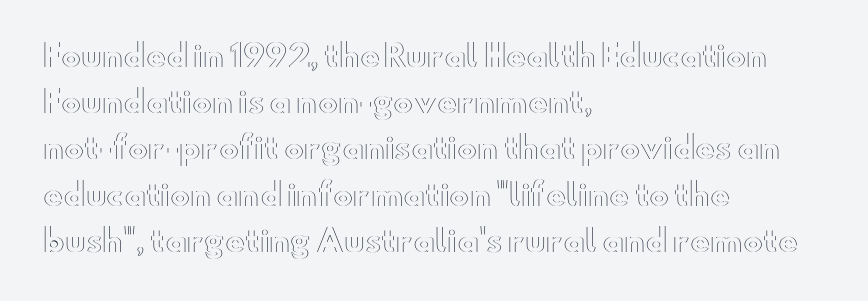
{"italic": "no", "width": "wide", "x_height": "small", "monospaced": "no", "underline": "no", "align": "left", "line_spacing": "normal", "line_spacing_ratio": 1.54, "letter_spacing": "normal", "letter_spacing_em": 0.0, "glyph_px": 30}
